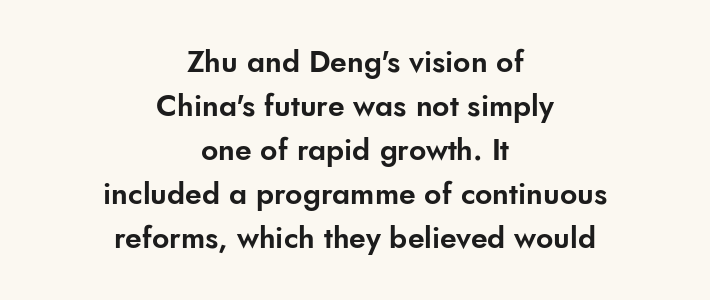
Is this a sans? Yes — the strokes have no serifs. The space between consecutive lines is moderate. The typesetter chose a symmetrical, centered arrangement here. Looks like regular typesetting: each glyph gets only the width it needs.
